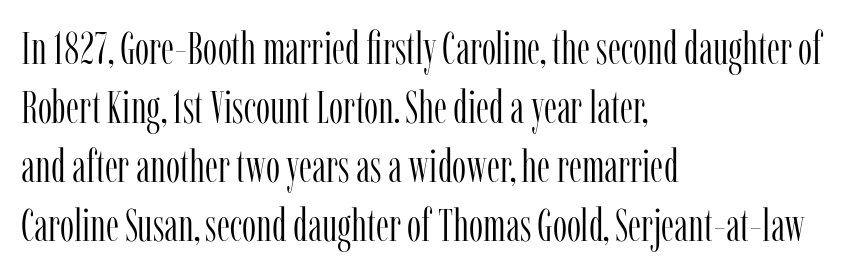
{"serif": "yes", "italic": "no", "bold": "no", "weight": "light", "width": "condensed", "stroke_contrast": "low", "x_height": "medium", "monospaced": "no", "underline": "no", "align": "left", "line_spacing": "normal", "line_spacing_ratio": 1.31, "letter_spacing": "normal", "letter_spacing_em": 0.0, "glyph_px": 45}
